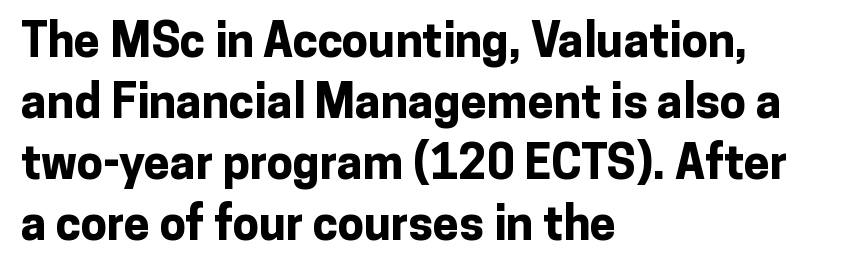
Is this a sans? Yes — the strokes have no serifs. The letters stand upright; this is a roman face. Character widths vary here, with narrow letters taking less room than wide ones. Casual observation: everything's shoved over to the left. Default kerning and tracking; the words read as compact shapes. The passage shown is not underscored anywhere.
